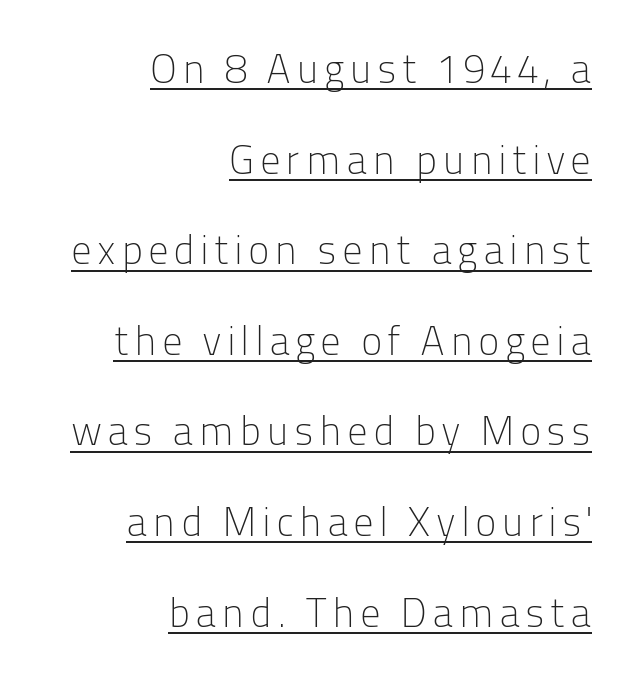
The image shows 41 px light sans-serif type, upright; set right-aligned, loose line spacing (2.21x), underlined; low stroke contrast and a medium x-height.
